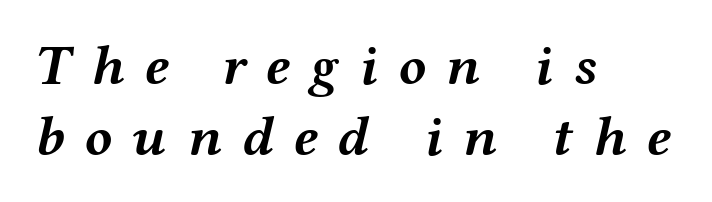
The image shows 56 px semibold, wide type, italic (leaning right); set left-aligned, normal line spacing (1.26x), unusually wide letter spacing (+0.37 em), not underlined; medium stroke contrast and a medium x-height.
